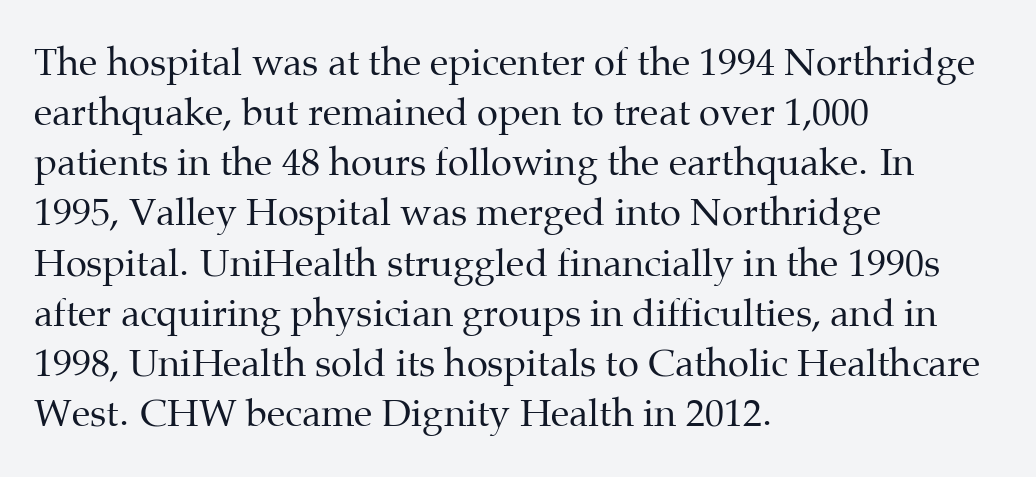
The typeface chosen for these lines features serifs. The designer left line spacing at the default. You could not count columns in this text — the font is proportionally spaced. The characters are drawn with everyday or finer stroke widths.
